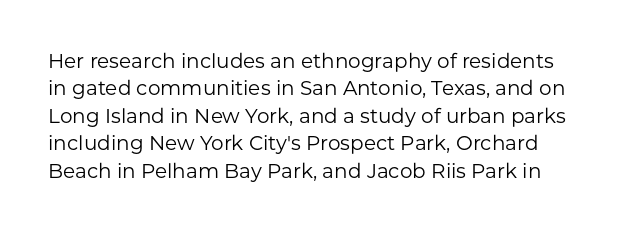
{"italic": "no", "bold": "no", "underline": "no", "line_spacing": "normal", "line_spacing_ratio": 1.37, "letter_spacing": "normal", "letter_spacing_em": 0.0, "glyph_px": 20}
